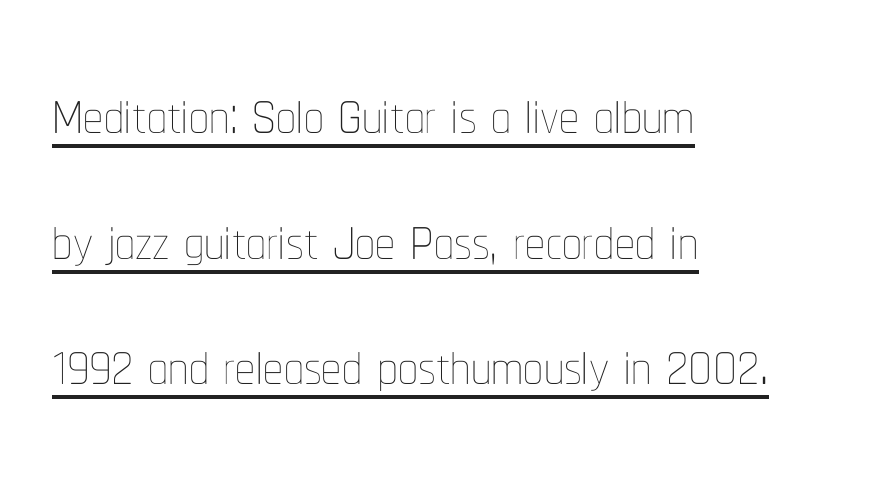
{"italic": "no", "bold": "no", "weight": "thin", "width": "condensed", "stroke_contrast": "low", "x_height": "medium", "monospaced": "no", "underline": "yes", "align": "left", "line_spacing": "normal", "line_spacing_ratio": 1.59, "letter_spacing": "normal", "letter_spacing_em": 0.0, "glyph_px": 79}
